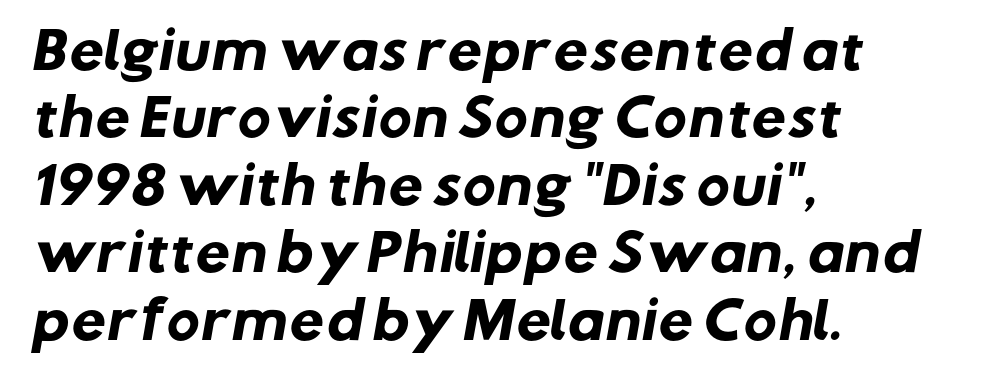
Q: Is the text bold? A: Yes.
Q: Is the typeface a serif or a sans-serif typeface? A: Sans-serif.
Q: Is the text underlined? A: No.
Q: How is the paragraph aligned? A: Left-aligned.
Q: Is the spacing between letters normal or unusually wide? A: Normal.
Q: Is the spacing between lines tight, normal or loose? A: Normal.
Q: Width (condensed, normal, or wide)? A: Normal.
Q: Stroke contrast? A: Low.
Q: x-height? A: Medium.
Q: Monospaced? A: No.
